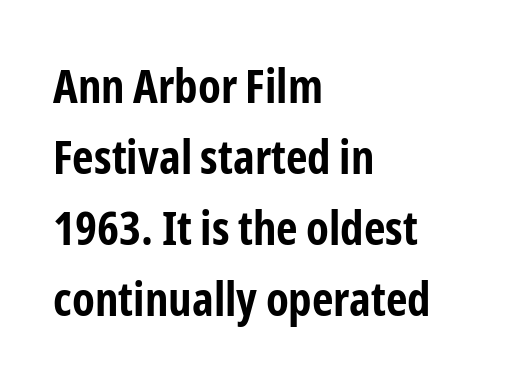
Q: Is the text bold? A: Yes.
Q: Is the text italic (slanted)? A: No, it is upright.
Q: Is the typeface a serif or a sans-serif typeface? A: Sans-serif.
Q: Is the text underlined? A: No.
Q: How is the paragraph aligned? A: Left-aligned.
Q: Is the spacing between letters normal or unusually wide? A: Normal.
Q: Is the spacing between lines tight, normal or loose? A: Normal.
Q: Width (condensed, normal, or wide)? A: Condensed.
Q: Stroke contrast? A: Low.
Q: x-height? A: Medium.
Q: Monospaced? A: No.
